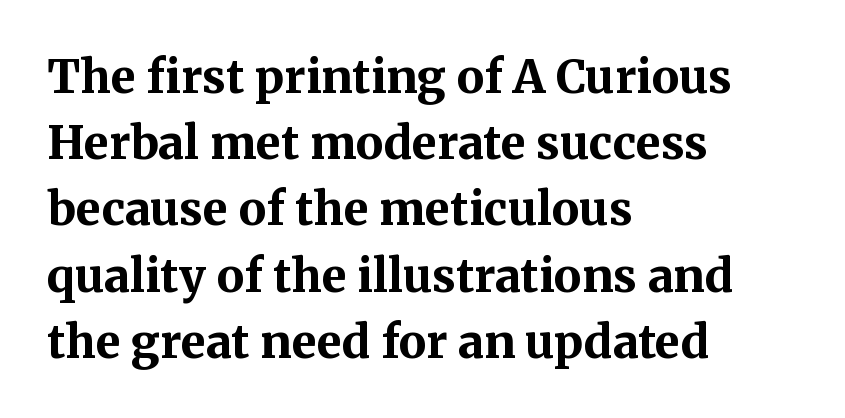
Little horizontal feet cap the strokes, marking this as serif type. Honestly, the row spacing looks completely unremarkable. Left-aligned paragraph, ragged on the right. Between one letter and the next there's only the usual sliver of space. The specimen omits any rule beneath the text block's lines.
